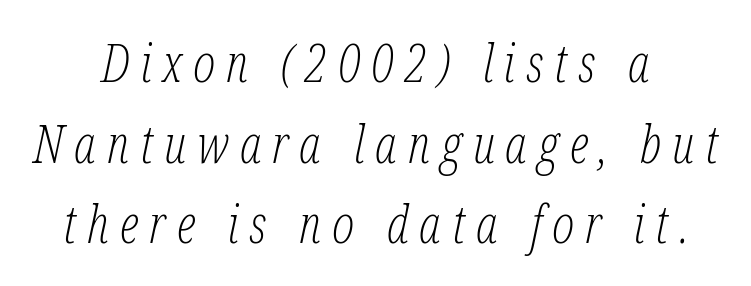
The image shows 52 px light, condensed serif type, italic (leaning right); set centered, normal line spacing (1.55x), unusually wide letter spacing (+0.21 em), not underlined; low stroke contrast and a medium x-height.
